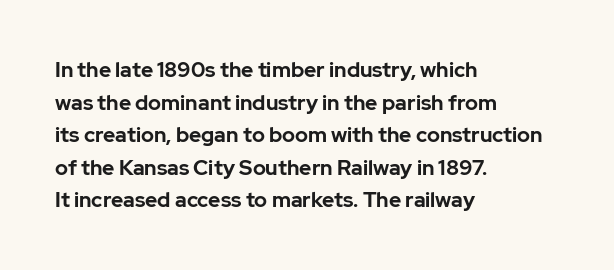
The rendering anchors every line to the left-hand side. In terms of posture, this sample is upright. This sample uses plain, unmodified letter spacing. The gap between lines stays unmarked.
